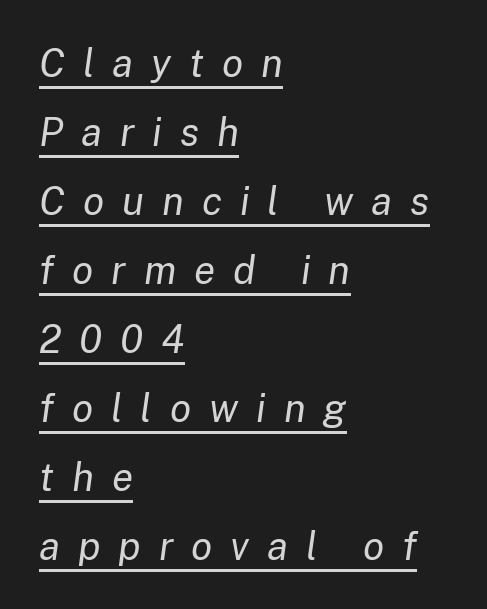
The image shows 39 px regular-weight type, italic (leaning right); set left-aligned, line spacing 1.77x, unusually wide letter spacing (+0.46 em), underlined; low stroke contrast and a medium x-height.
